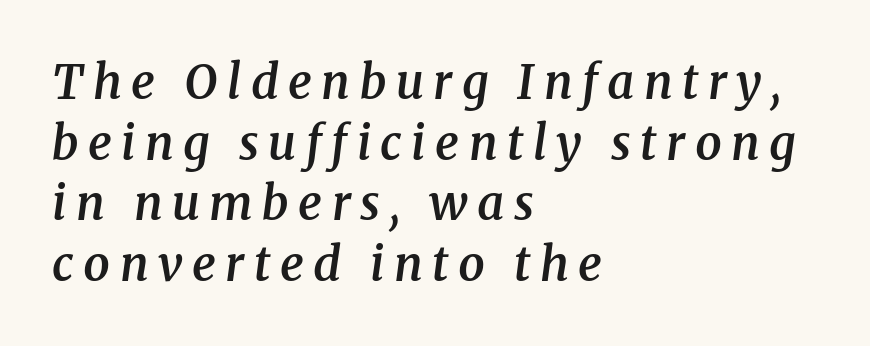
Q: Is the text bold? A: Semi-bold.
Q: Is the text italic (slanted)? A: Yes, it leans right by about 8 degrees.
Q: Is the typeface a serif or a sans-serif typeface? A: Serif.
Q: Is the text underlined? A: No.
Q: How is the paragraph aligned? A: Left-aligned.
Q: Is the spacing between letters normal or unusually wide? A: Unusually wide.
Q: Is the spacing between lines tight, normal or loose? A: Normal.
Q: Width (condensed, normal, or wide)? A: Normal.
Q: Stroke contrast? A: Medium.
Q: x-height? A: Medium.
Q: Monospaced? A: No.
